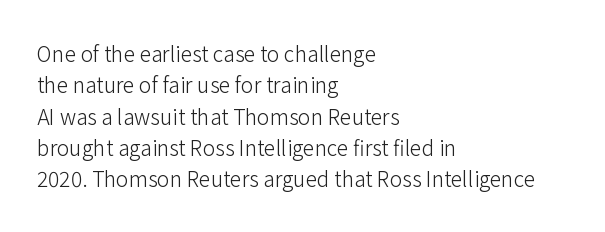
{"italic": "no", "bold": "no", "underline": "no", "align": "left", "line_spacing": "normal", "line_spacing_ratio": 1.49, "letter_spacing": "normal", "letter_spacing_em": 0.0, "glyph_px": 21}
